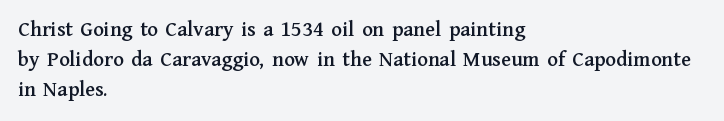
The image shows 22 px text type, upright; set left-aligned, normal line spacing (1.37x), normal letter spacing, not underlined.
